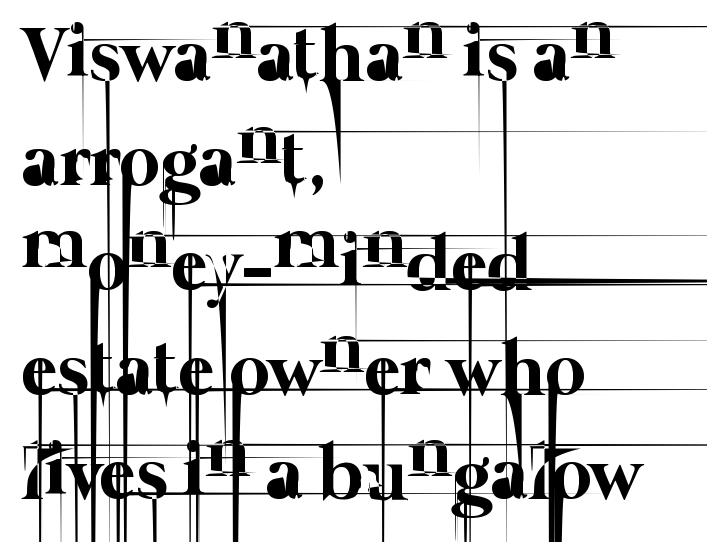
{"bold": "no", "weight": "thin", "width": "normal", "stroke_contrast": "low", "x_height": "medium", "monospaced": "no", "underline": "no", "align": "left", "line_spacing": "normal", "line_spacing_ratio": 1.34, "letter_spacing": "normal", "letter_spacing_em": 0.0, "glyph_px": 78}
